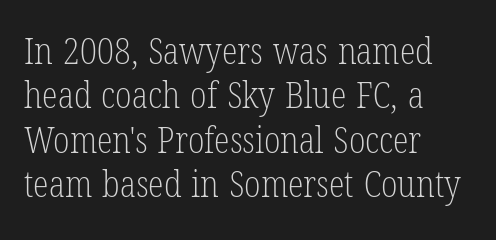
A serif font was chosen for this passage. Check under the words: just untouched page. These lines stack with their left ends in a neat column. The type sits square on the baseline with zero lean.
